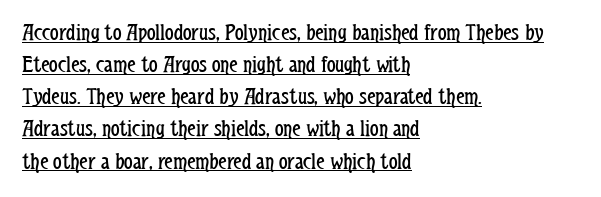
The image shows 24 px text type, upright; set left-aligned, normal line spacing (1.34x), normal letter spacing, underlined.
